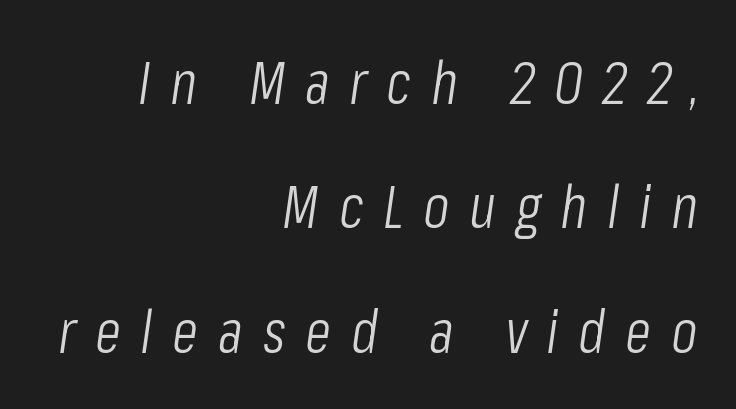
On a weight scale, this lands at 450 or below. Does the leading feel generous? Absolutely, it's lavish. The space beneath each line is pristine and unruled. Characters are canted at an angle relative to the baseline's perpendicular. The letters are spread apart with noticeably loose tracking. This sample has the flowing, uneven cadence of proportional lettering.
